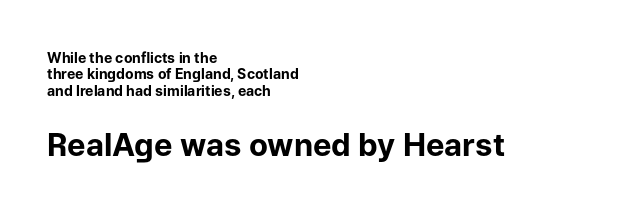
Decoration check: the copy has no underline. Layout note: lines flush left. The more generous point size was reserved for the lower chunk. Here the designer chose a conventional face with non-uniform glyph widths.
